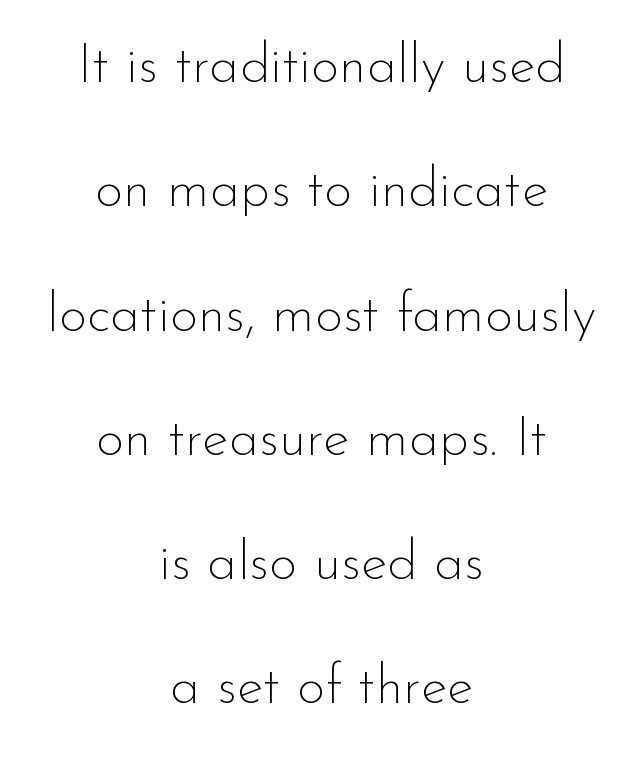
The face used here is rendered with its standard letterfit. To sum up the face: it is a sans, with no serifs. Unlike italic type, these characters show no tilt at all. The vertical gap from one line to the next is large.
